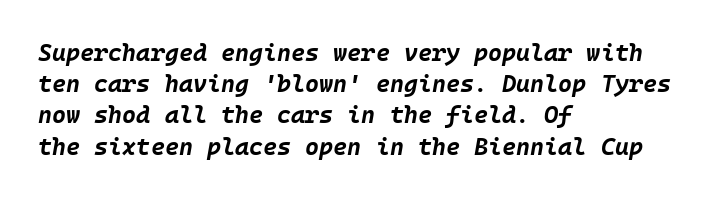
Q: Is the text bold? A: Yes.
Q: Is the text italic (slanted)? A: Yes, it leans right by about 10 degrees.
Q: Is the text underlined? A: No.
Q: How is the paragraph aligned? A: Left-aligned.
Q: Is the spacing between letters normal or unusually wide? A: Normal.
Q: Is the spacing between lines tight, normal or loose? A: Normal.
